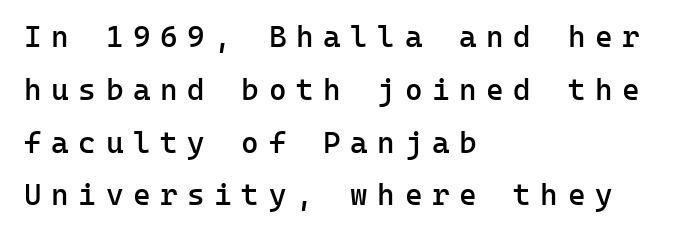
{"serif": "no", "italic": "no", "bold": "semi", "weight": "semibold", "width": "normal", "stroke_contrast": "low", "x_height": "medium", "monospaced": "yes", "underline": "no", "align": "left", "line_spacing_ratio": 1.76, "letter_spacing": "wide", "letter_spacing_em": 0.32, "glyph_px": 30}
